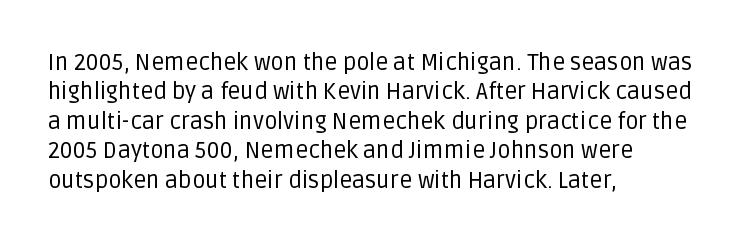
It's the straight-up-and-down kind of type. The face used here is rendered with its standard letterfit. The setting favours the left margin, as ordinary paragraphs usually do. This is not heavy type; no bold has been used. Interline gaps are of average width in this sample.
